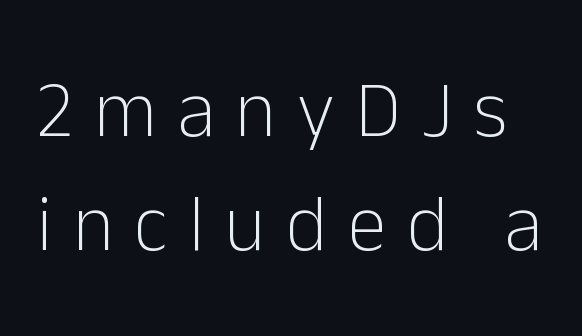
The image shows 79 px light sans-serif type, upright; set normal line spacing (1.44x), unusually wide letter spacing (+0.26 em), not underlined; low stroke contrast and a medium x-height.
